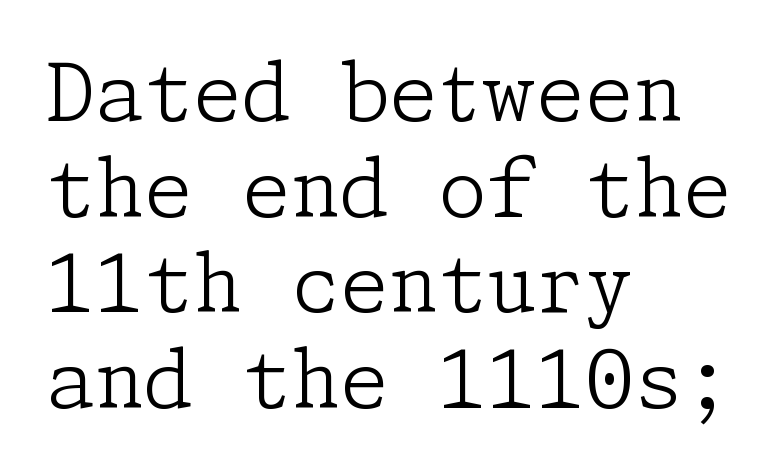
The image shows 79 px light serif type, upright; set left-aligned, line spacing 1.21x, normal letter spacing, not underlined; low stroke contrast and a medium x-height.
